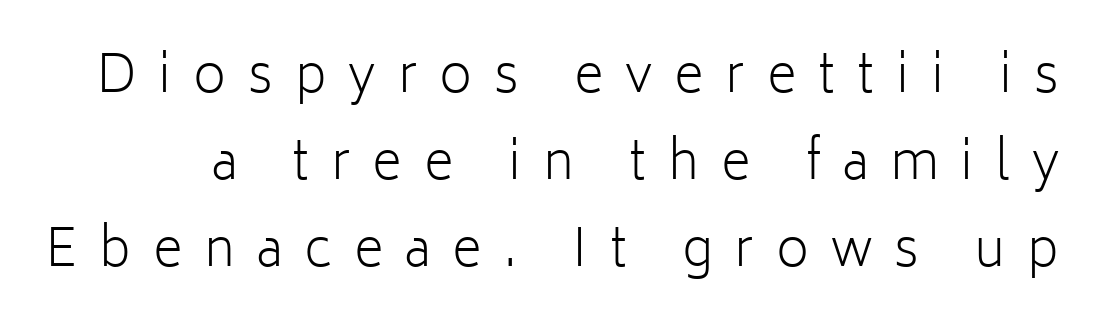
Q: Is the text bold? A: No.
Q: Is the text italic (slanted)? A: No, it is upright.
Q: Is the typeface a serif or a sans-serif typeface? A: Sans-serif.
Q: Is the text underlined? A: No.
Q: Is the spacing between letters normal or unusually wide? A: Unusually wide.
Q: Width (condensed, normal, or wide)? A: Normal.
Q: Stroke contrast? A: Low.
Q: x-height? A: Medium.
Q: Monospaced? A: No.
